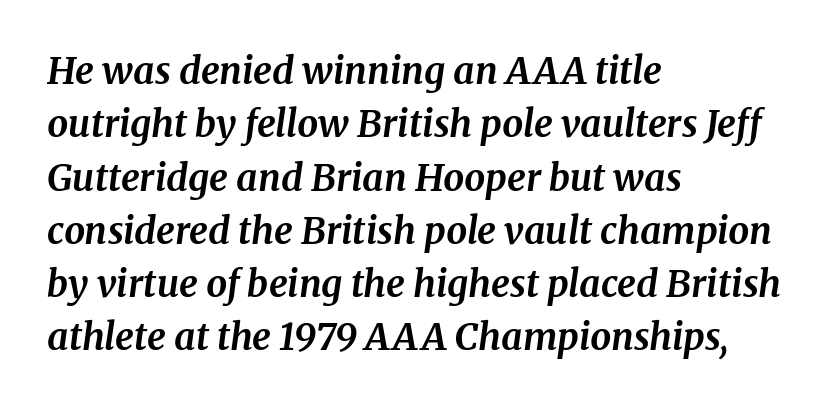
The face used here is seriffed, in the tradition of book romans. Type without underlining. Pretty heavy lettering here — definitely bold. Horizontally, the lines are justified to the leading edge only. The rendering uses natural spacing where letterforms have individual widths. The space between consecutive lines is moderate.
